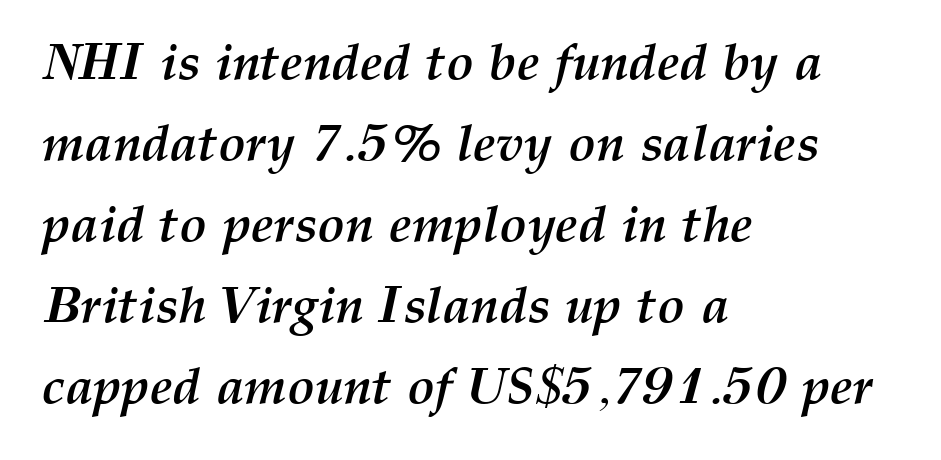
Q: Is the text bold? A: Yes.
Q: Is the text italic (slanted)? A: Yes, it leans right by about 12 degrees.
Q: Is the text underlined? A: No.
Q: How is the paragraph aligned? A: Left-aligned.
Q: Is the spacing between letters normal or unusually wide? A: Normal.
Q: Is the spacing between lines tight, normal or loose? A: Normal.
Q: Width (condensed, normal, or wide)? A: Normal.
Q: Stroke contrast? A: Medium.
Q: x-height? A: Medium.
Q: Monospaced? A: No.
